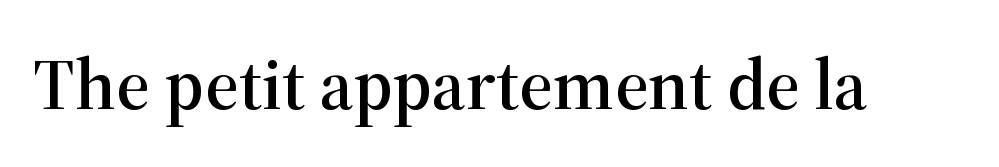
Rendered with straight, roman letterforms. You can tell from the footed stems that serif type was used. This rendering features lettering with no underline. Words appear dense and cohesive because spacing is normal. Spacing verdict: proportional, widths tailored to each character.
